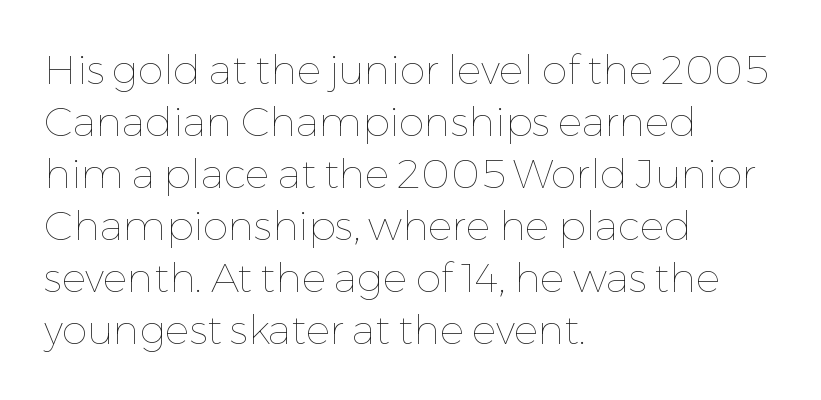
Q: Is the text bold? A: No.
Q: Is the text italic (slanted)? A: No, it is upright.
Q: Is the text underlined? A: No.
Q: How is the paragraph aligned? A: Left-aligned.
Q: Is the spacing between letters normal or unusually wide? A: Normal.
Q: Is the spacing between lines tight, normal or loose? A: Normal.
Q: Width (condensed, normal, or wide)? A: Normal.
Q: Stroke contrast? A: Low.
Q: x-height? A: Medium.
Q: Monospaced? A: No.
